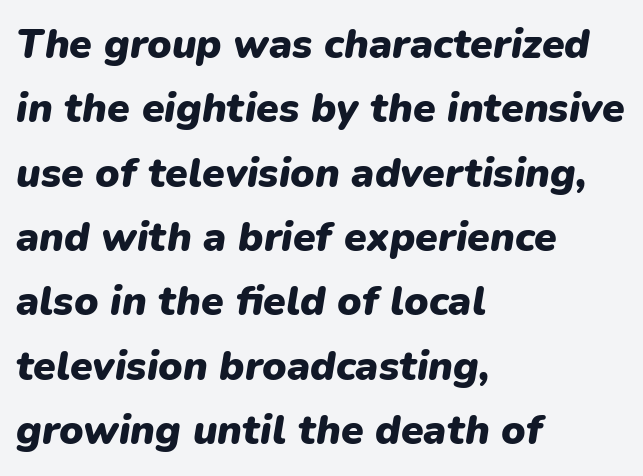
Q: Is the text bold? A: Yes.
Q: Is the text italic (slanted)? A: Yes, it leans right by about 9 degrees.
Q: Is the text underlined? A: No.
Q: How is the paragraph aligned? A: Left-aligned.
Q: Is the spacing between letters normal or unusually wide? A: Normal.
Q: Is the spacing between lines tight, normal or loose? A: Normal.
Q: Width (condensed, normal, or wide)? A: Normal.
Q: Stroke contrast? A: Low.
Q: x-height? A: Medium.
Q: Monospaced? A: No.
